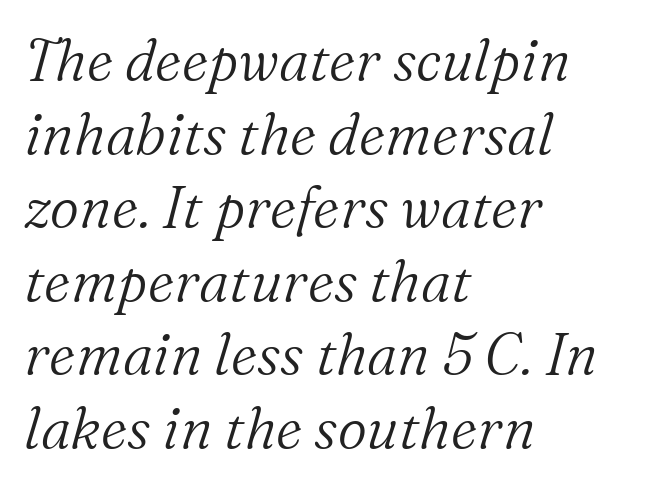
Q: Is the text bold? A: No.
Q: Is the text italic (slanted)? A: Yes, it leans right by about 16 degrees.
Q: Is the typeface a serif or a sans-serif typeface? A: Serif.
Q: Is the text underlined? A: No.
Q: How is the paragraph aligned? A: Left-aligned.
Q: Is the spacing between letters normal or unusually wide? A: Normal.
Q: Is the spacing between lines tight, normal or loose? A: Normal.
Q: Width (condensed, normal, or wide)? A: Normal.
Q: Stroke contrast? A: Medium.
Q: x-height? A: Medium.
Q: Monospaced? A: No.
